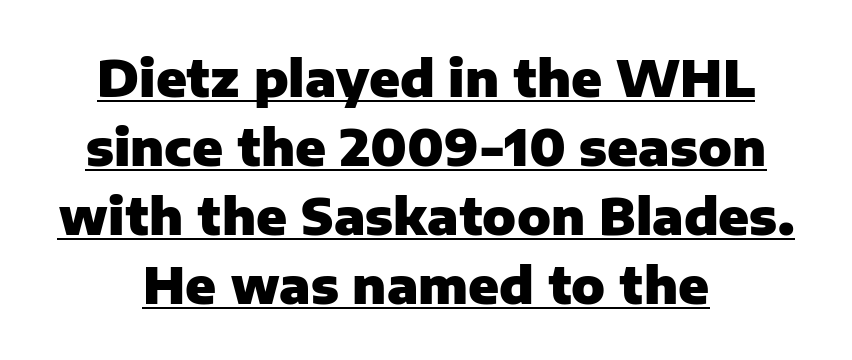
Q: Is the text bold? A: Yes.
Q: Is the text italic (slanted)? A: No, it is upright.
Q: Is the typeface a serif or a sans-serif typeface? A: Sans-serif.
Q: Is the text underlined? A: Yes.
Q: How is the paragraph aligned? A: Centered.
Q: Is the spacing between letters normal or unusually wide? A: Normal.
Q: Is the spacing between lines tight, normal or loose? A: Normal.
Q: Width (condensed, normal, or wide)? A: Normal.
Q: Stroke contrast? A: Low.
Q: x-height? A: Medium.
Q: Monospaced? A: No.
